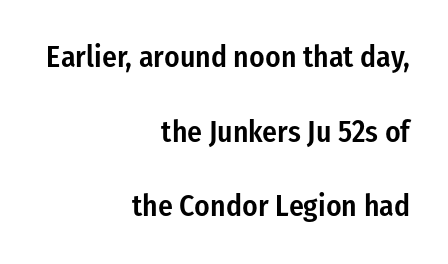
Q: Is the text bold? A: Semi-bold.
Q: Is the text italic (slanted)? A: No, it is upright.
Q: Is the typeface a serif or a sans-serif typeface? A: Sans-serif.
Q: Is the text underlined? A: No.
Q: How is the paragraph aligned? A: Right-aligned.
Q: Is the spacing between letters normal or unusually wide? A: Normal.
Q: Is the spacing between lines tight, normal or loose? A: Loose.
Q: Width (condensed, normal, or wide)? A: Condensed.
Q: Stroke contrast? A: Low.
Q: x-height? A: Medium.
Q: Monospaced? A: No.
